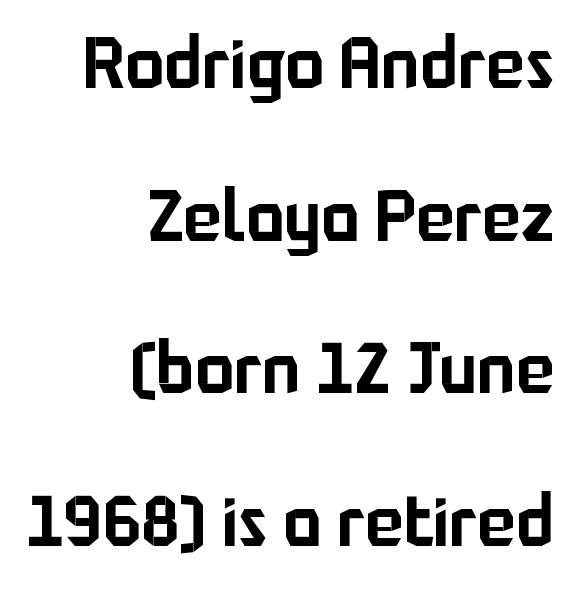
Standard letterfit; no display-style spreading of the glyphs. Baseline-to-baseline distance is far greater than the letter height. Which margin do the lines hug? The right one — the left edge is uneven. Note: no serifs on the glyphs. Varying glyph widths throughout — classic text-font behaviour.
